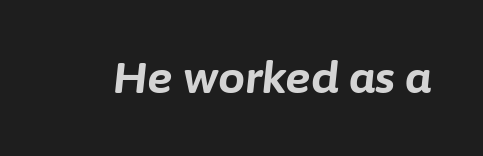
{"italic": "yes", "lean": "right", "slant_degrees": 6, "bold": "yes", "weight": "bold", "width": "normal", "stroke_contrast": "low", "x_height": "medium", "monospaced": "no", "underline": "no", "letter_spacing": "normal", "letter_spacing_em": 0.0, "glyph_px": 43}
